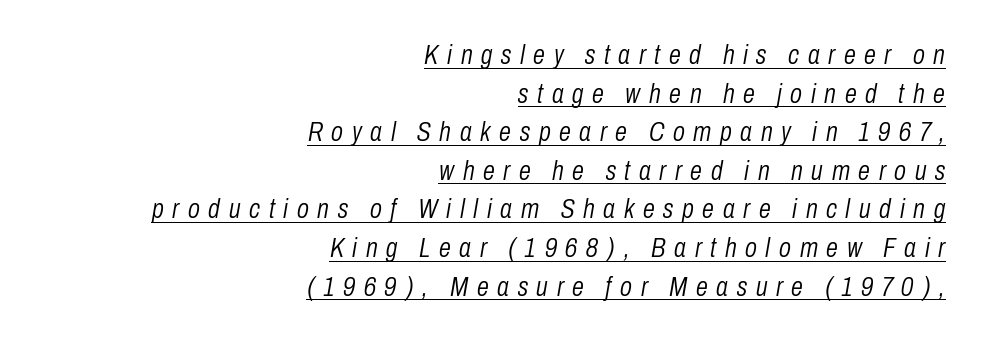
The line-height multiplier appears to be the usual default. The axis of the letterforms is tilted away from vertical. Alignment: flush right. There is plenty of visible air inserted between adjacent glyphs. The letterforms sit at book weight or below.
